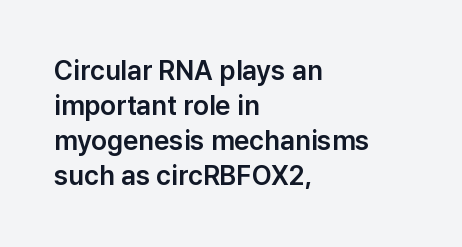
{"italic": "no", "underline": "no", "align": "left", "line_spacing": "normal", "line_spacing_ratio": 1.3, "letter_spacing": "normal", "letter_spacing_em": 0.0, "glyph_px": 27}
